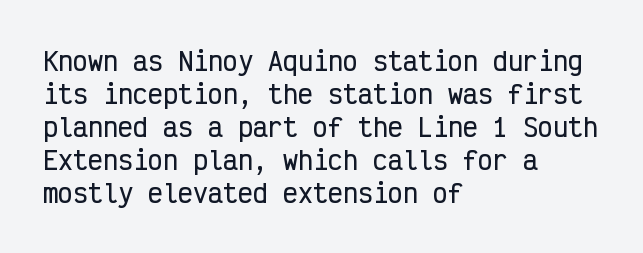
The image shows 25 px text type, upright; set left-aligned, normal line spacing (1.32x), normal letter spacing, not underlined.
